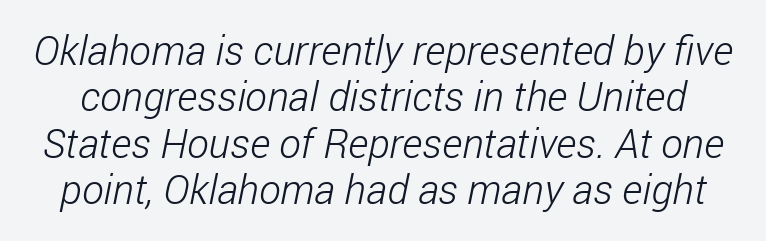
Each new line begins almost immediately beneath the previous one. Underline: absent. Between one letter and the next there's only the usual sliver of space. You could not count columns in this text — the font is proportionally spaced. These glyphs show unthickened strokes, regular width or finer.
